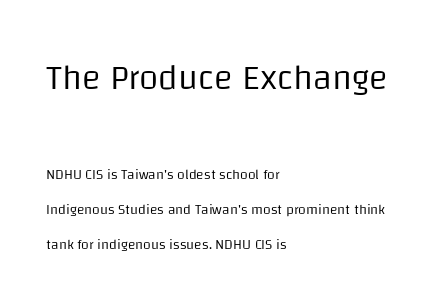
Q: Is the text bold? A: No.
Q: Is the text italic (slanted)? A: No, it is upright.
Q: Is the typeface a serif or a sans-serif typeface? A: Sans-serif.
Q: Is the text underlined? A: No.
Q: How is the paragraph aligned? A: Left-aligned.
Q: Is the spacing between letters normal or unusually wide? A: Normal.
Q: Is the spacing between lines tight, normal or loose? A: Loose.
Q: Which block of text is set in a larger size, the first (top) or the second (bottom)? A: The first (top) one.
Q: Width (condensed, normal, or wide)? A: Normal.
Q: Stroke contrast? A: Low.
Q: x-height? A: Large.
Q: Monospaced? A: No.
